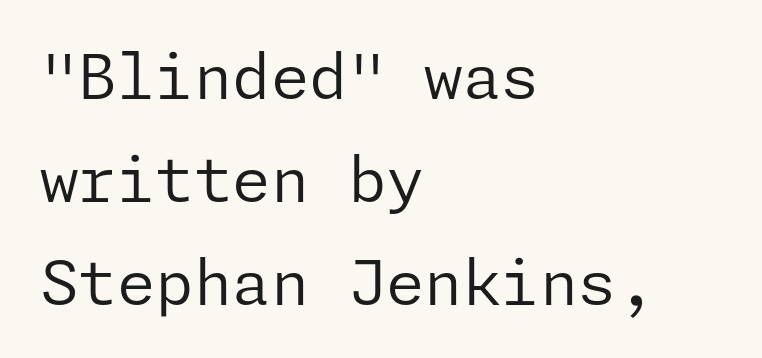
The image shows 62 px regular-weight sans-serif type, upright; set left-aligned, normal line spacing (1.66x), normal letter spacing, not underlined; low stroke contrast and a medium x-height.
